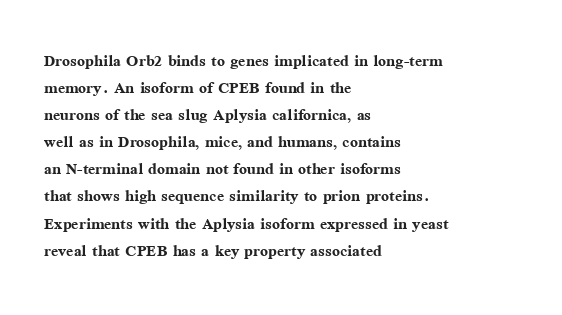
The space directly below the letters is spotless. In terms of leading, this rendering sits right in the middle. Notice how the stems are strictly vertical — no italics here. Honestly, the letter spacing is just normal — you wouldn't notice it. Typesetter's note: full bold, strokes at maximum text heaviness.
